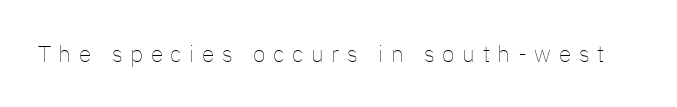
The passage shown has open, widely tracked lettering throughout. Is this a heavy cut? Hardly; it is regular or lighter. The gap between lines stays unmarked. Ordinary non-slanted type is in use.
